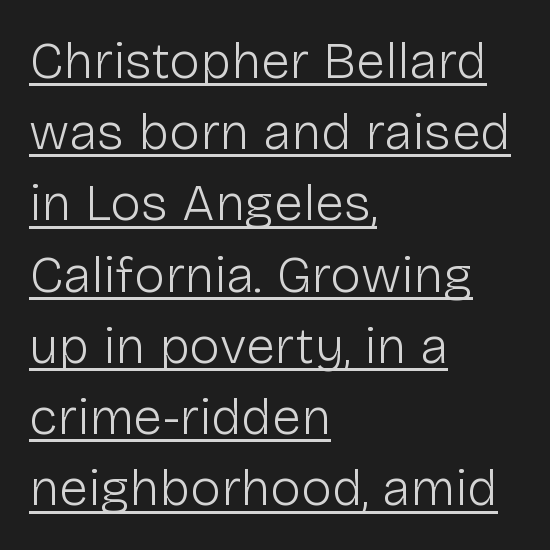
{"serif": "no", "italic": "no", "bold": "no", "weight": "light", "width": "normal", "stroke_contrast": "low", "x_height": "medium", "monospaced": "no", "underline": "yes", "align": "left", "line_spacing": "normal", "line_spacing_ratio": 1.37, "letter_spacing": "normal", "letter_spacing_em": 0.0, "glyph_px": 52}
